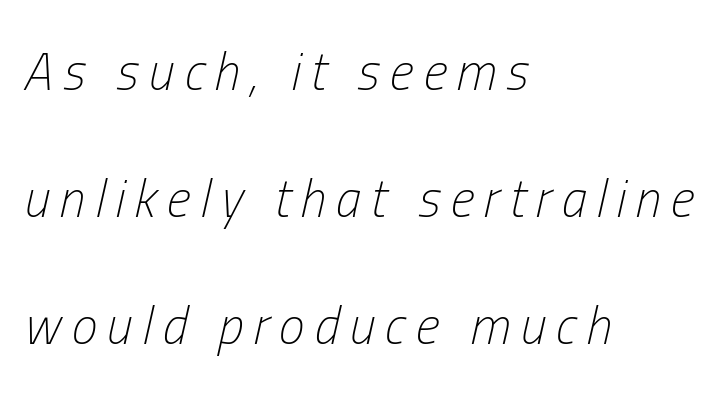
Q: Is the text bold? A: No.
Q: Is the text italic (slanted)? A: Yes, it leans right by about 13 degrees.
Q: Is the text underlined? A: No.
Q: How is the paragraph aligned? A: Left-aligned.
Q: Is the spacing between lines tight, normal or loose? A: Loose.
Q: Width (condensed, normal, or wide)? A: Condensed.
Q: Stroke contrast? A: Low.
Q: x-height? A: Medium.
Q: Monospaced? A: No.
